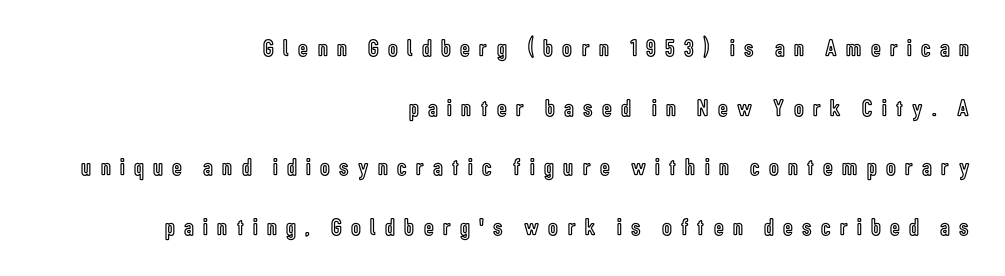
{"italic": "no", "underline": "no", "align": "right", "line_spacing": "loose", "line_spacing_ratio": 2.48, "letter_spacing": "wide", "letter_spacing_em": 0.39, "glyph_px": 24}
